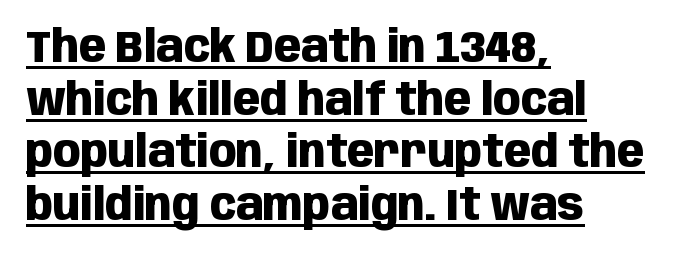
Q: Is the text bold? A: Yes.
Q: Is the text italic (slanted)? A: No, it is upright.
Q: Is the typeface a serif or a sans-serif typeface? A: Sans-serif.
Q: Is the text underlined? A: Yes.
Q: How is the paragraph aligned? A: Left-aligned.
Q: Is the spacing between letters normal or unusually wide? A: Normal.
Q: Width (condensed, normal, or wide)? A: Condensed.
Q: Stroke contrast? A: Low.
Q: x-height? A: Large.
Q: Monospaced? A: No.
